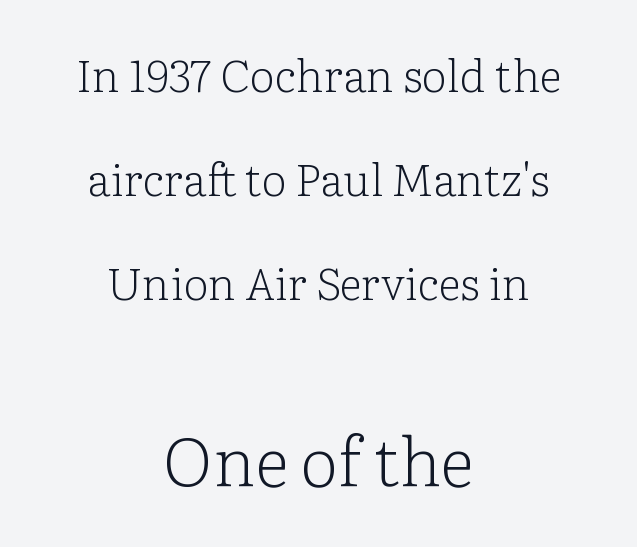
The image shows 68 px light serif type, upright; set centered, loose line spacing (2.31x), normal letter spacing, not underlined; the second (bottom) block is 1.51x larger; low stroke contrast and a medium x-height.
